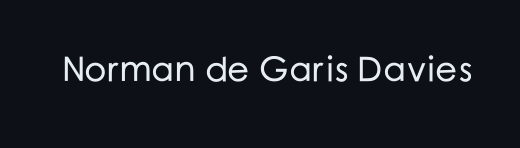
The image shows 35 px sans-serif type, upright; set normal letter spacing, not underlined; low stroke contrast and a medium x-height.
